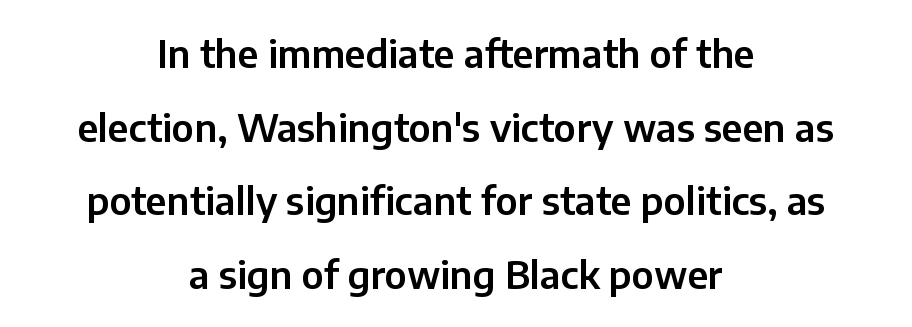
The image shows 38 px sans-serif type, upright; set centered, loose line spacing (1.94x), normal letter spacing, not underlined; low stroke contrast and a medium x-height.
